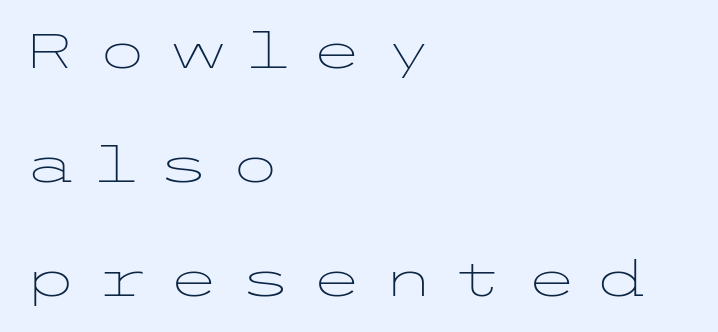
{"serif": "no", "italic": "no", "bold": "no", "weight": "light", "width": "wide", "stroke_contrast": "low", "x_height": "medium", "underline": "no", "align": "left", "line_spacing": "loose", "line_spacing_ratio": 2.38, "letter_spacing": "wide", "letter_spacing_em": 0.39, "glyph_px": 48}
